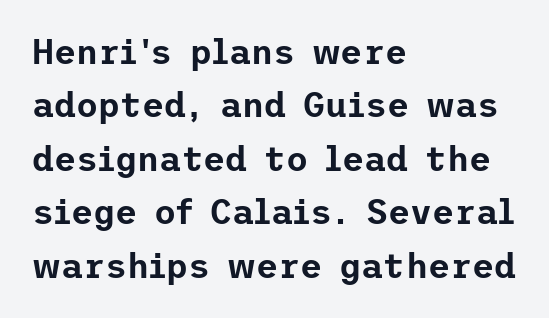
A typesetter would label this face a sans. Summary of vertical rhythm: regular, with standard interline spacing. Posture: vertical. No word sits above an underline. Inter-character spacing is left at the font's built-in metrics. Does the copy run flush right? No — it runs flush left.
